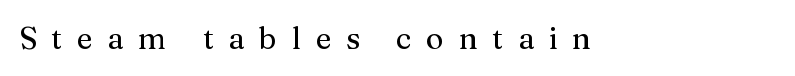
Each letter keeps its own natural width here, so spacing adapts to shape. Regarding serifs, this sample has them. The passage shown has open, widely tracked lettering throughout. Underline: absent. These lines were composed using upright roman letters.
